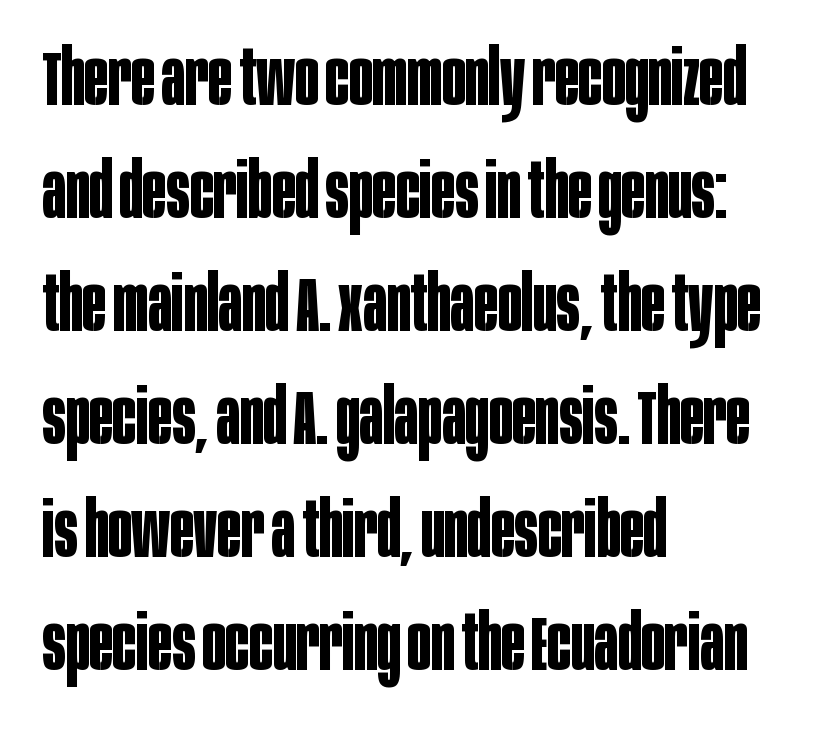
Here the designer chose a conventional face with non-uniform glyph widths. Ordinary non-slanted type is in use. Rows of type keep a routine distance in the vertical direction. As a designer I'd log this as weight 700, bold. Standard letterfit; no display-style spreading of the glyphs. Lines of text with bare space underneath.
